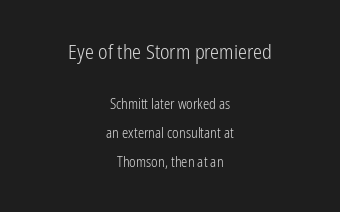
The more generous point size was reserved for the upper chunk. Quick note: not italic, upright. Summary of weight: not heavy and not bold. Both edges are ragged and mirror each other, which tells us the setting is centered.
